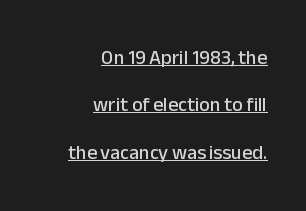
The passage shown stacks its lines with a broad gap. Like a heading marked for emphasis, these lines bear an underscore. Leftover space on each line is placed entirely before the opening word. These lines keep a tight, regular rhythm from letter to letter. In terms of posture, this sample is upright.
